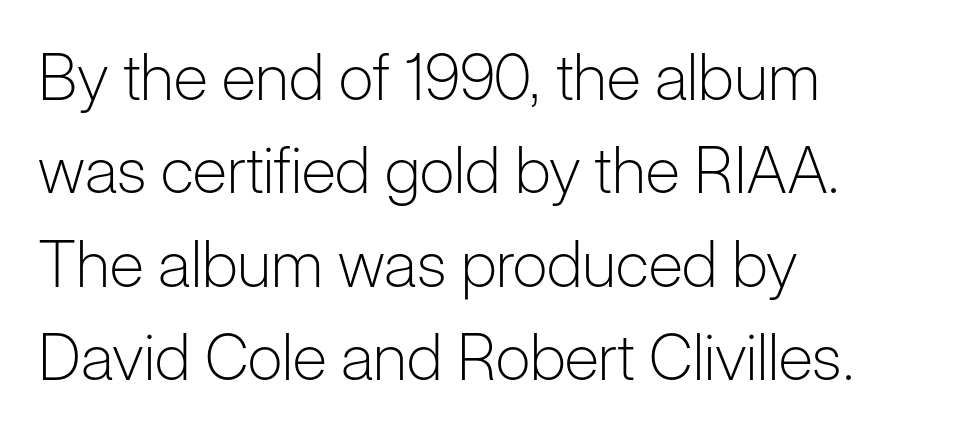
Q: Is the text bold? A: No.
Q: Is the text italic (slanted)? A: No, it is upright.
Q: Is the typeface a serif or a sans-serif typeface? A: Sans-serif.
Q: Is the text underlined? A: No.
Q: How is the paragraph aligned? A: Left-aligned.
Q: Is the spacing between letters normal or unusually wide? A: Normal.
Q: Is the spacing between lines tight, normal or loose? A: Normal.
Q: Width (condensed, normal, or wide)? A: Normal.
Q: Stroke contrast? A: Low.
Q: x-height? A: Medium.
Q: Monospaced? A: No.
